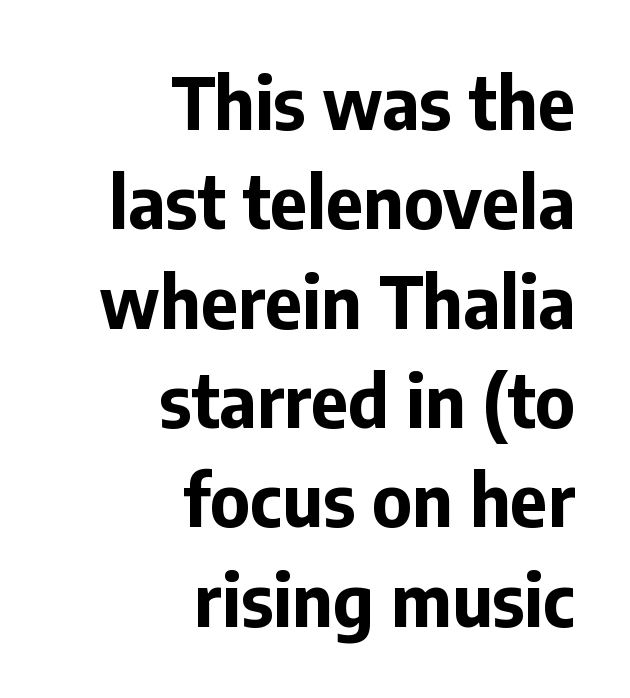
Q: Is the text bold? A: Yes.
Q: Is the text italic (slanted)? A: No, it is upright.
Q: Is the typeface a serif or a sans-serif typeface? A: Sans-serif.
Q: Is the text underlined? A: No.
Q: How is the paragraph aligned? A: Right-aligned.
Q: Is the spacing between letters normal or unusually wide? A: Normal.
Q: Is the spacing between lines tight, normal or loose? A: Normal.
Q: Width (condensed, normal, or wide)? A: Normal.
Q: Stroke contrast? A: Low.
Q: x-height? A: Medium.
Q: Monospaced? A: No.
